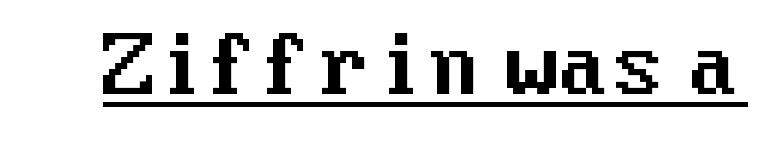
Tall strokes in this sample are plumb rather than angled. The text was rendered using a sans face with plain stroke endings. Characters follow at the spacing the type designer built in. The passage shown is underscored from start to finish.
